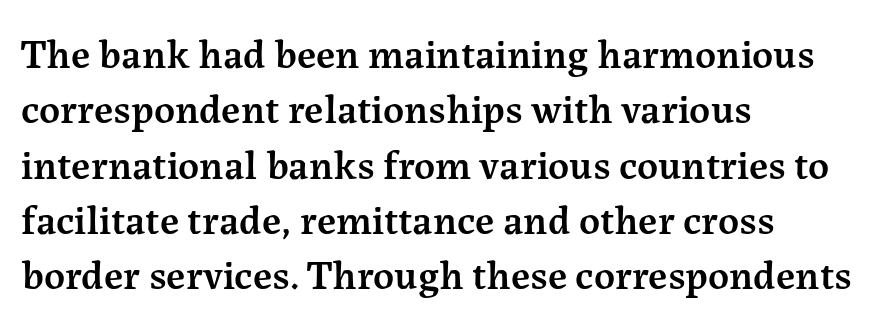
The image shows 41 px semibold serif type, upright; set left-aligned, normal line spacing (1.35x), normal letter spacing, not underlined; medium stroke contrast and a medium x-height.
